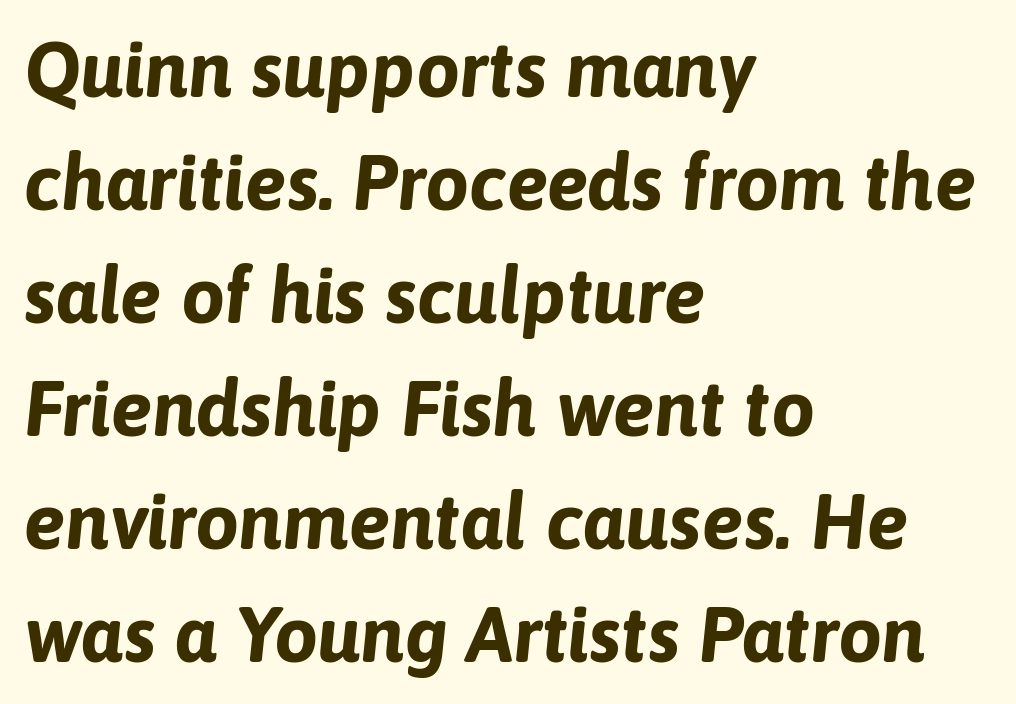
The face used here is proportionally spaced, like ordinary book or web type. The face used here has the dense, thick strokes of a bold. Does the leading feel generous? No, just average. Is the letter spacing exaggerated? No — it looks like the ordinary default.
